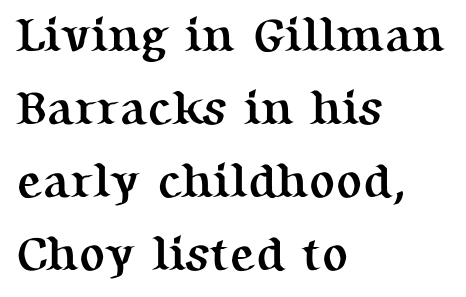
{"serif": "yes", "italic": "no", "bold": "yes", "weight": "semibold", "width": "normal", "stroke_contrast": "medium", "x_height": "medium", "monospaced": "no", "underline": "no", "align": "left", "line_spacing": "normal", "line_spacing_ratio": 1.52, "letter_spacing": "normal", "letter_spacing_em": 0.0, "glyph_px": 48}
